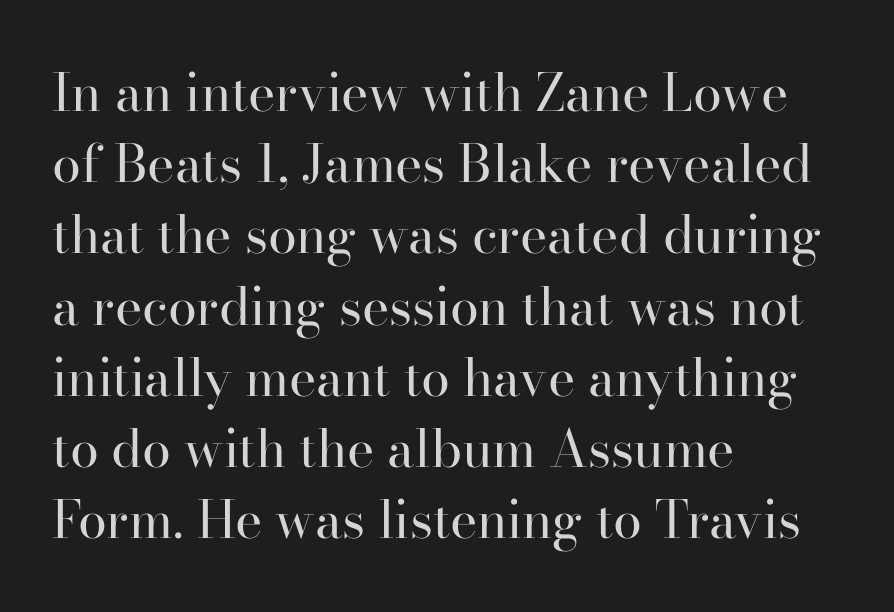
This is serif lettering, the kind often seen in printed books. This is the regular roman posture of the typeface. Each line starts at the same left margin while the right side varies. Decoration check: the copy has no underline. Whoever set this chose a conventional vertical rhythm. The font sits on the lighter half of the weight spectrum, regular included.
